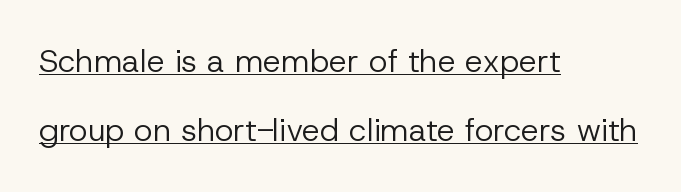
{"serif": "no", "italic": "no", "bold": "no", "weight": "regular", "width": "normal", "stroke_contrast": "low", "x_height": "medium", "monospaced": "no", "underline": "yes", "align": "left", "line_spacing": "loose", "line_spacing_ratio": 2.16, "letter_spacing": "normal", "letter_spacing_em": 0.0, "glyph_px": 32}
